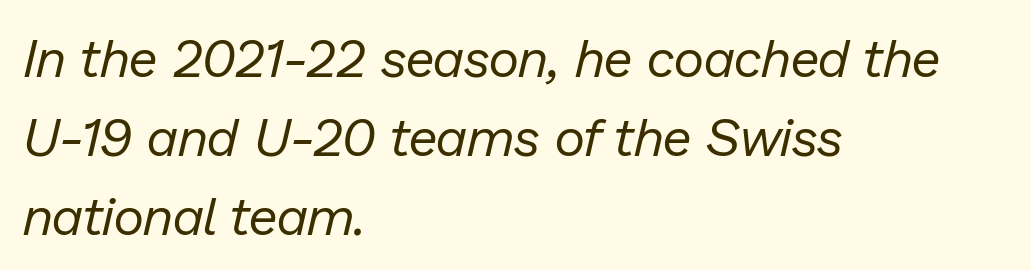
{"italic": "yes", "lean": "right", "slant_degrees": 13, "bold": "no", "weight": "regular", "width": "normal", "stroke_contrast": "low", "x_height": "medium", "monospaced": "no", "underline": "no", "align": "left", "line_spacing": "normal", "line_spacing_ratio": 1.49, "letter_spacing": "normal", "letter_spacing_em": 0.0, "glyph_px": 53}
